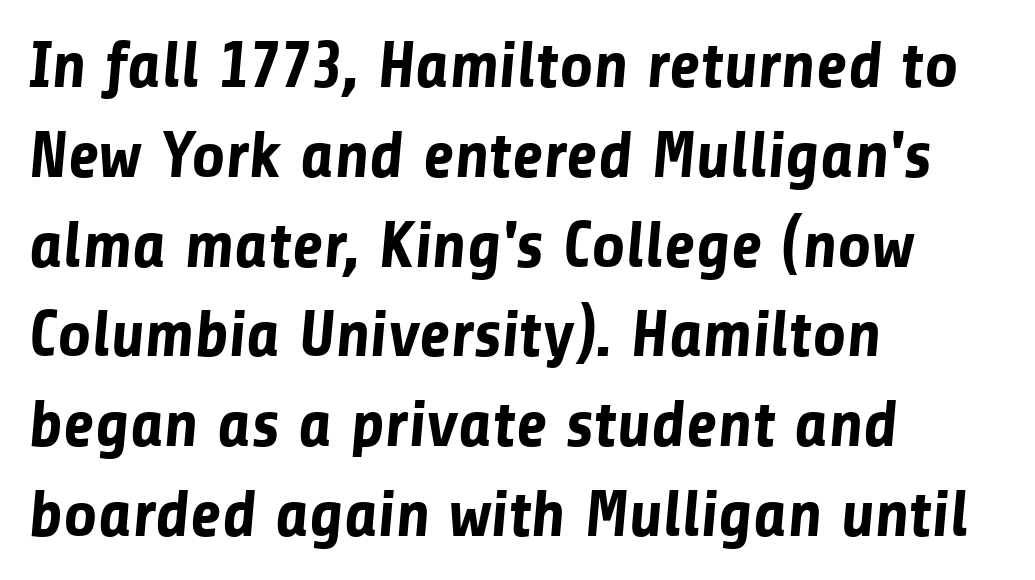
The image shows 66 px bold sans-serif type; set left-aligned, normal line spacing (1.36x), normal letter spacing, not underlined; low stroke contrast and a medium x-height.
